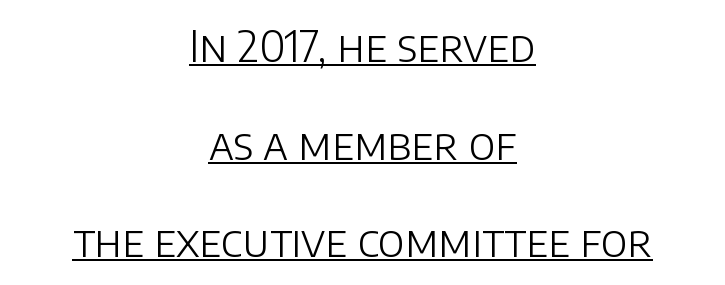
{"serif": "no", "italic": "no", "bold": "no", "weight": "light", "width": "normal", "stroke_contrast": "low", "x_height": "large", "monospaced": "no", "underline": "yes", "align": "center", "line_spacing": "loose", "line_spacing_ratio": 2.27, "letter_spacing": "normal", "letter_spacing_em": 0.0, "glyph_px": 43}
